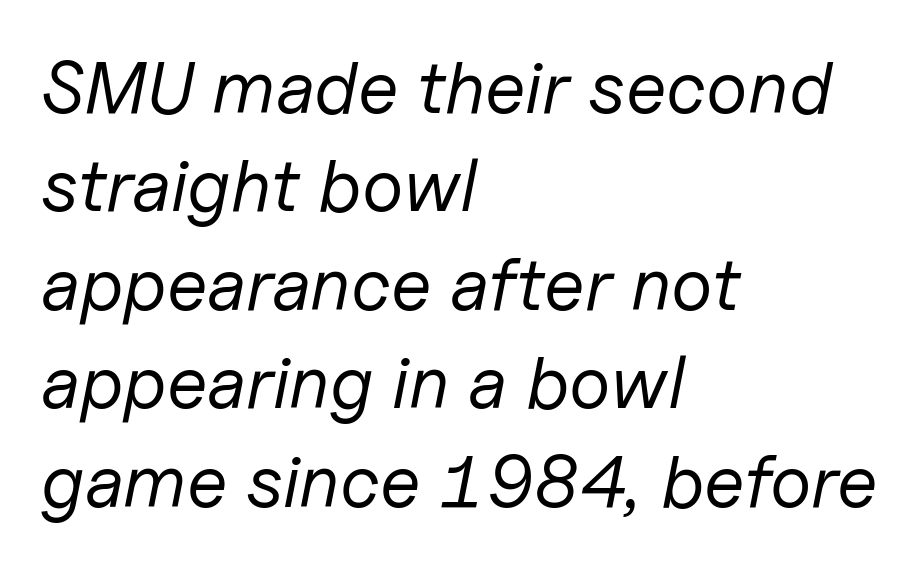
Leading matches the norm, producing a regular column. An italicized treatment has been applied to the whole sample. Think standard paragraph weight, or any step lighter than that. The rendering uses natural spacing where letterforms have individual widths.
